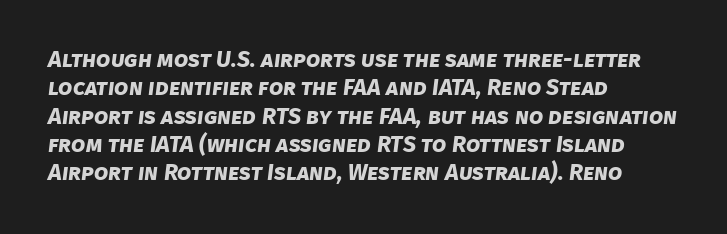
Words appear dense and cohesive because spacing is normal. A classic flush-left, rag-right setting is used for this passage. No word sits above an underline. The sample has been set heavy, in full bold.
